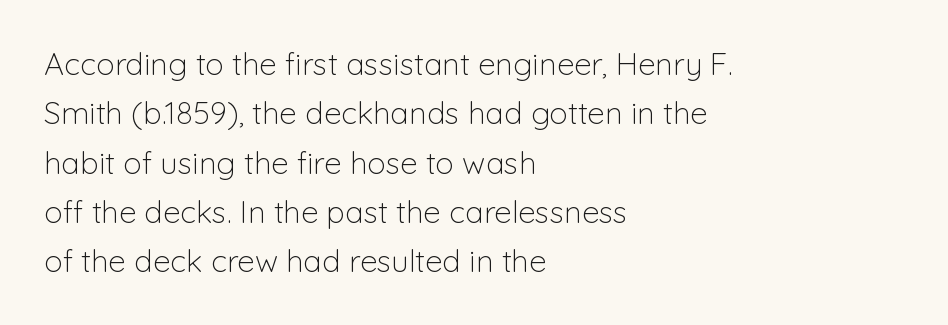
The image shows 31 px light sans-serif type, upright; set left-aligned, normal line spacing (1.59x), normal letter spacing, not underlined; low stroke contrast and a medium x-height.
